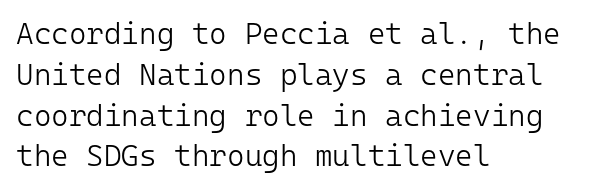
The image shows 30 px light sans-serif type, upright, monospaced; set left-aligned, normal line spacing (1.36x), normal letter spacing, not underlined; low stroke contrast and a medium x-height.
